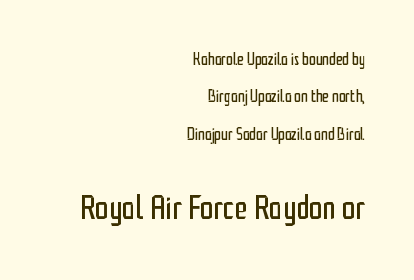
Q: Is the text bold? A: No.
Q: Is the text italic (slanted)? A: No, it is upright.
Q: Is the typeface a serif or a sans-serif typeface? A: Sans-serif.
Q: Is the text underlined? A: No.
Q: How is the paragraph aligned? A: Right-aligned.
Q: Is the spacing between letters normal or unusually wide? A: Normal.
Q: Is the spacing between lines tight, normal or loose? A: Loose.
Q: Which block of text is set in a larger size, the first (top) or the second (bottom)? A: The second (bottom) one.
Q: Width (condensed, normal, or wide)? A: Condensed.
Q: Stroke contrast? A: Low.
Q: x-height? A: Medium.
Q: Monospaced? A: No.
